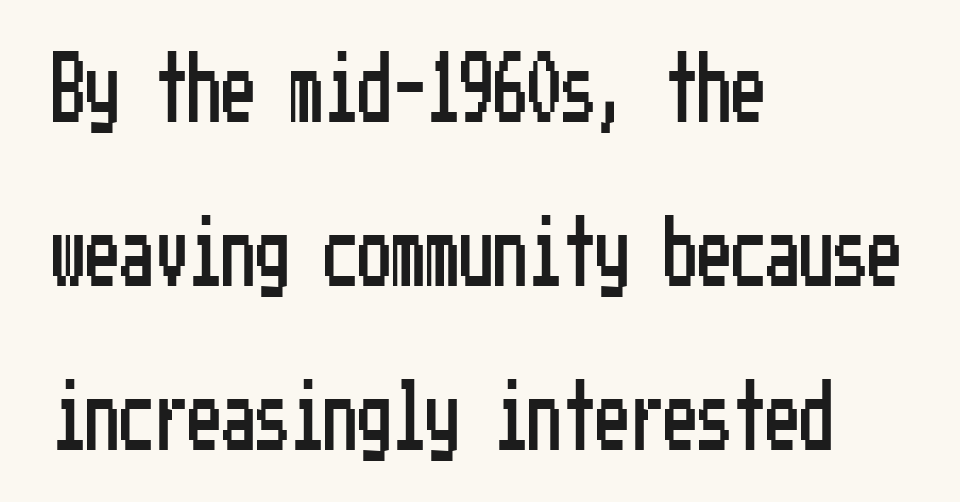
{"serif": "no", "italic": "no", "width": "condensed", "stroke_contrast": "low", "x_height": "medium", "underline": "no", "align": "left", "line_spacing": "loose", "line_spacing_ratio": 2.41, "letter_spacing": "normal", "letter_spacing_em": 0.0, "glyph_px": 68}
